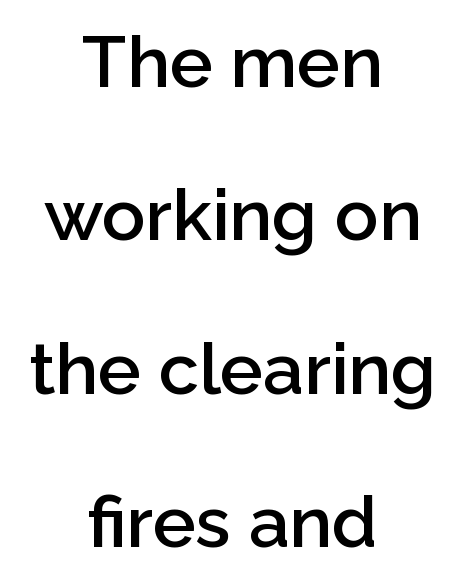
The image shows 72 px semibold sans-serif type, upright; set centered, loose line spacing (2.13x), normal letter spacing, not underlined; low stroke contrast and a medium x-height.
